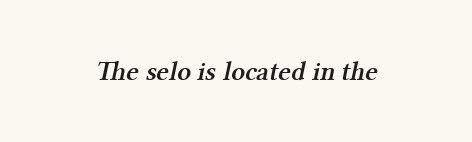
The image shows 27 px text type; set normal letter spacing, not underlined.
